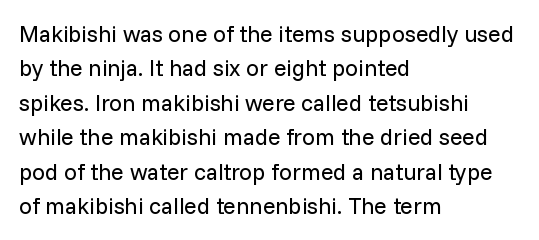
{"italic": "no", "bold": "no", "underline": "no", "align": "left", "line_spacing": "normal", "line_spacing_ratio": 1.5, "letter_spacing": "normal", "letter_spacing_em": 0.0, "glyph_px": 23}
